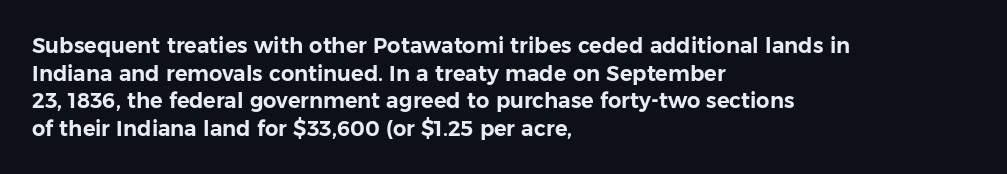
{"italic": "no", "underline": "no", "align": "left", "line_spacing": "normal", "line_spacing_ratio": 1.31, "letter_spacing": "normal", "letter_spacing_em": 0.0, "glyph_px": 21}
